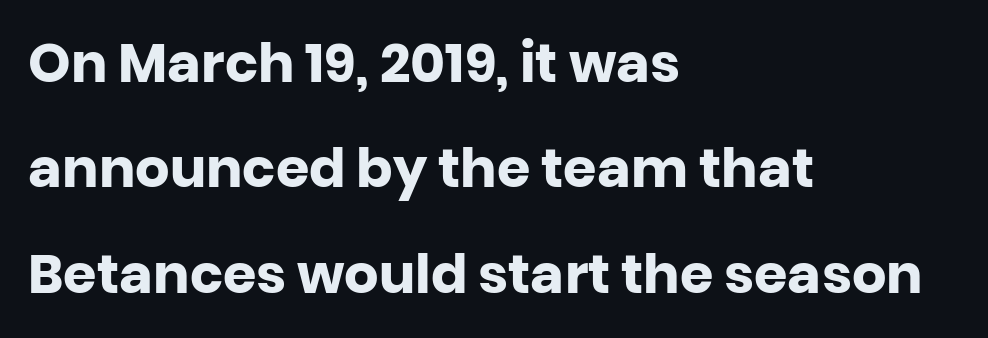
Q: Is the text bold? A: Yes.
Q: Is the text italic (slanted)? A: No, it is upright.
Q: Is the typeface a serif or a sans-serif typeface? A: Sans-serif.
Q: Is the text underlined? A: No.
Q: How is the paragraph aligned? A: Left-aligned.
Q: Is the spacing between letters normal or unusually wide? A: Normal.
Q: Is the spacing between lines tight, normal or loose? A: Loose.
Q: Width (condensed, normal, or wide)? A: Normal.
Q: Stroke contrast? A: Low.
Q: x-height? A: Large.
Q: Monospaced? A: No.
